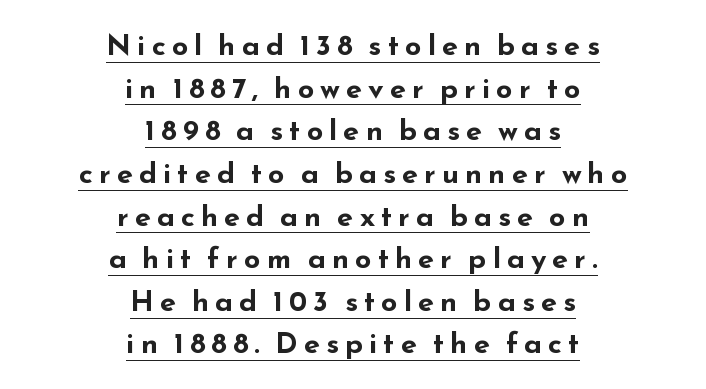
Q: Is the text bold? A: Yes.
Q: Is the text italic (slanted)? A: No, it is upright.
Q: Is the typeface a serif or a sans-serif typeface? A: Sans-serif.
Q: Is the text underlined? A: Yes.
Q: How is the paragraph aligned? A: Centered.
Q: Is the spacing between letters normal or unusually wide? A: Unusually wide.
Q: Is the spacing between lines tight, normal or loose? A: Normal.
Q: Width (condensed, normal, or wide)? A: Wide.
Q: Stroke contrast? A: Low.
Q: x-height? A: Small.
Q: Monospaced? A: No.
